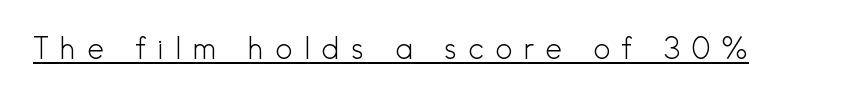
The image shows 29 px light sans-serif type, upright; set unusually wide letter spacing (+0.37 em), underlined; a small x-height.
